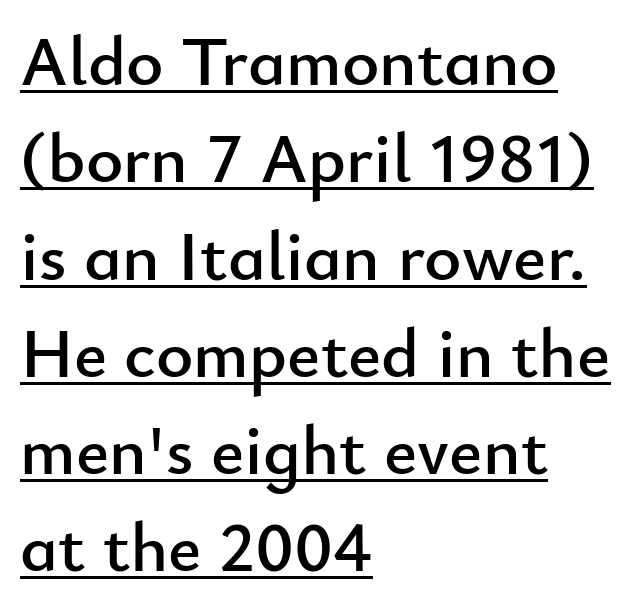
The passage shown has conventional tracking throughout. The vertical gap from one line to the next is medium. Here the designer chose a conventional face with non-uniform glyph widths. Students, observe the line beneath the letters — that is underlining. The designer went with a sans here, leaving each stem footless.
